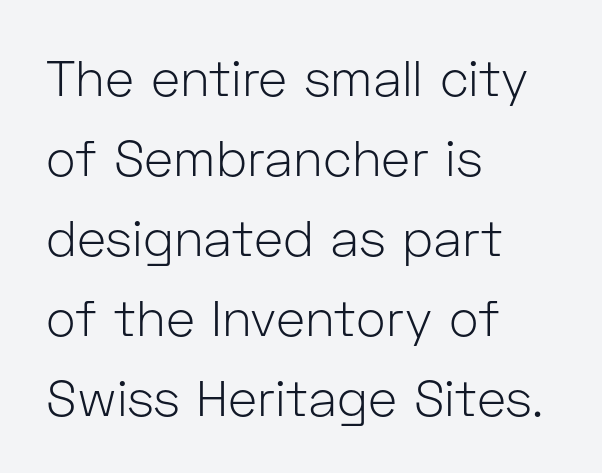
Designer's note — italics off, roman on. A clean baseline with only descenders dipping below it. The rendering uses natural spacing where letterforms have individual widths. Spacing between characters is what you'd get straight out of the box.
